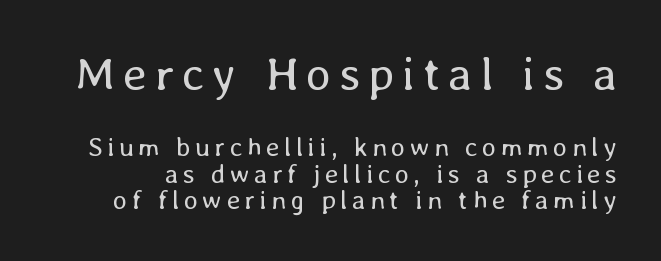
Q: Is the text bold? A: No.
Q: Is the text italic (slanted)? A: No, it is upright.
Q: Is the text underlined? A: No.
Q: Is the spacing between lines tight, normal or loose? A: Tight.
Q: Which block of text is set in a larger size, the first (top) or the second (bottom)? A: The first (top) one.
Q: Width (condensed, normal, or wide)? A: Normal.
Q: Stroke contrast? A: Low.
Q: x-height? A: Medium.
Q: Monospaced? A: No.
